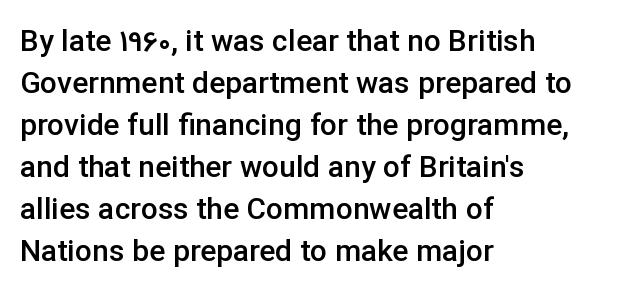
{"serif": "no", "italic": "no", "bold": "semi", "weight": "semibold", "width": "normal", "stroke_contrast": "low", "x_height": "medium", "monospaced": "no", "underline": "no", "align": "left", "line_spacing": "normal", "line_spacing_ratio": 1.4, "letter_spacing": "normal", "letter_spacing_em": 0.0, "glyph_px": 30}
